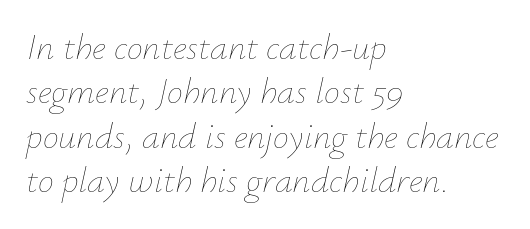
Stroke mass is kept to a normal reading level or below. The type is set solid horizontally, with unmodified tracking. Italic: yes, the glyphs are oblique. Which margin do the lines hug? The left one — the right edge is uneven. Do the characters align in a grid? No, the font is proportional. The space directly below the letters is spotless.
